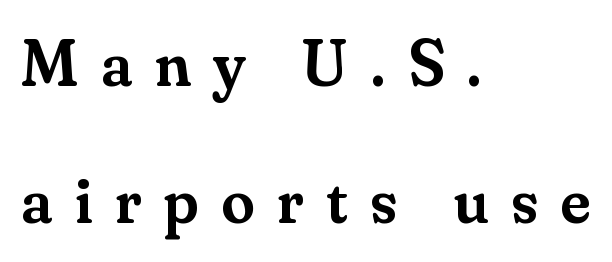
The image shows 66 px semibold serif type, upright; set left-aligned, loose line spacing (2.08x), unusually wide letter spacing (+0.35 em), not underlined; medium stroke contrast and a small x-height.
